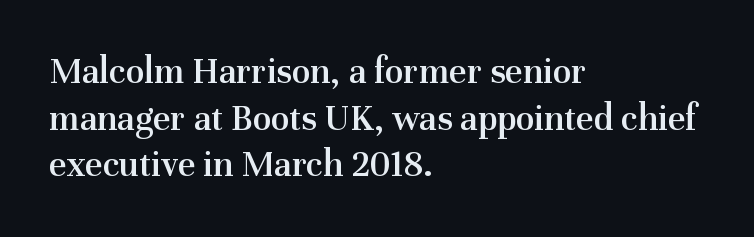
{"serif": "yes", "italic": "no", "bold": "semi", "weight": "semibold", "width": "normal", "stroke_contrast": "medium", "x_height": "medium", "monospaced": "no", "underline": "no", "align": "left", "line_spacing_ratio": 1.23, "letter_spacing": "normal", "letter_spacing_em": 0.0, "glyph_px": 38}
